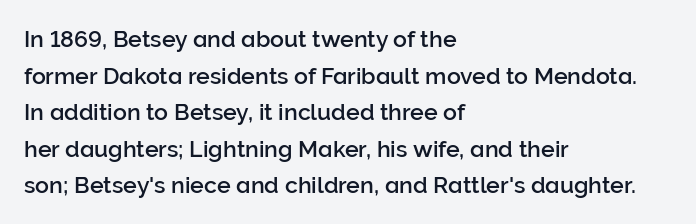
Rendered with straight, roman letterforms. Notice how the passage keeps a crisp vertical edge on the left only. A typesetter would call this leading conventional body-copy spacing. Is the letter spacing exaggerated? No — it looks like the ordinary default.
